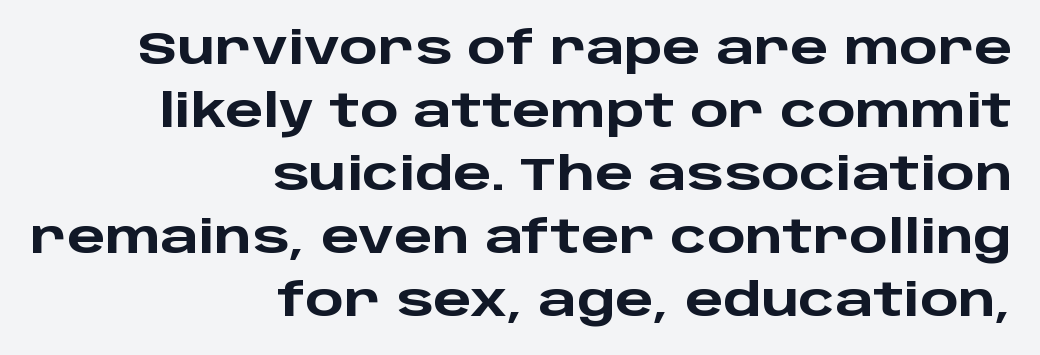
Q: Is the text bold? A: Yes.
Q: Is the text italic (slanted)? A: No, it is upright.
Q: Is the typeface a serif or a sans-serif typeface? A: Sans-serif.
Q: Is the text underlined? A: No.
Q: How is the paragraph aligned? A: Right-aligned.
Q: Is the spacing between letters normal or unusually wide? A: Normal.
Q: Is the spacing between lines tight, normal or loose? A: Normal.
Q: Width (condensed, normal, or wide)? A: Wide.
Q: Stroke contrast? A: Low.
Q: x-height? A: Large.
Q: Monospaced? A: No.
